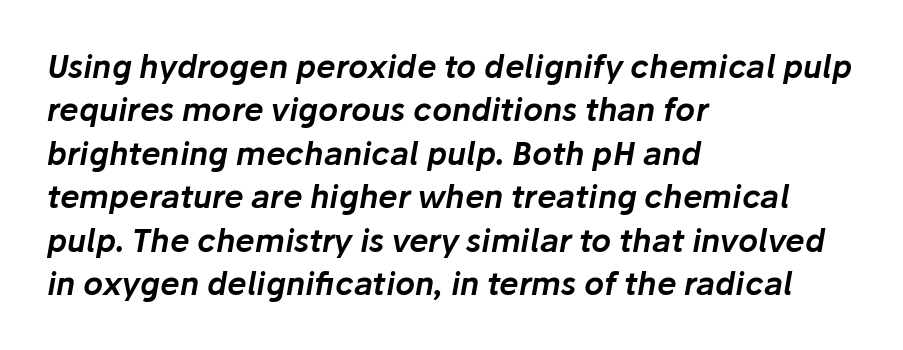
Character widths vary here, with narrow letters taking less room than wide ones. The rendering applies a slant to the glyphs. This sample is left-justified, so line endings fall wherever the words run out. Just letters on the line, the space beneath them empty. In terms of letterspacing, this is plain default setting. How would I describe the line gaps? Plain and ordinary.
